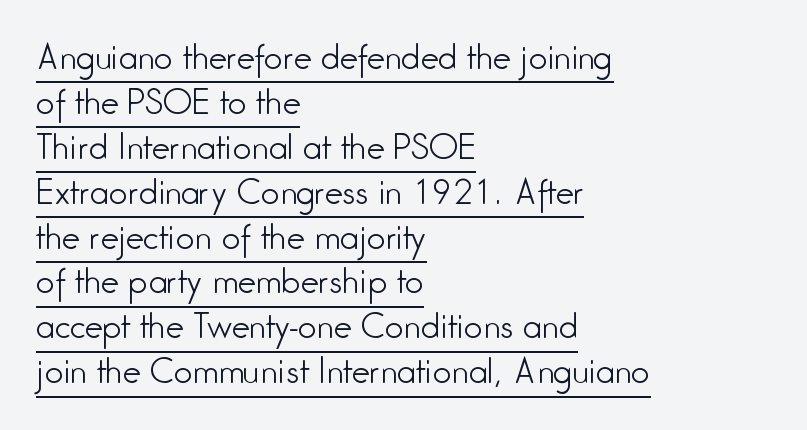
The typesetter chose a ragged-right arrangement here. Nothing sits at the stroke ends, so this counts as sans-serif. The characters are drawn with everyday or finer stroke widths. This sample carries an underscore along the baseline area. Proportional: the letters do not fall into vertical columns.
